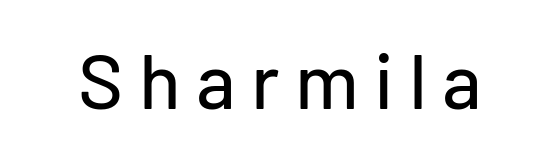
Q: Is the text italic (slanted)? A: No, it is upright.
Q: Is the typeface a serif or a sans-serif typeface? A: Sans-serif.
Q: Is the text underlined? A: No.
Q: Is the spacing between letters normal or unusually wide? A: Unusually wide.
Q: Width (condensed, normal, or wide)? A: Normal.
Q: Stroke contrast? A: Low.
Q: x-height? A: Medium.
Q: Monospaced? A: No.
